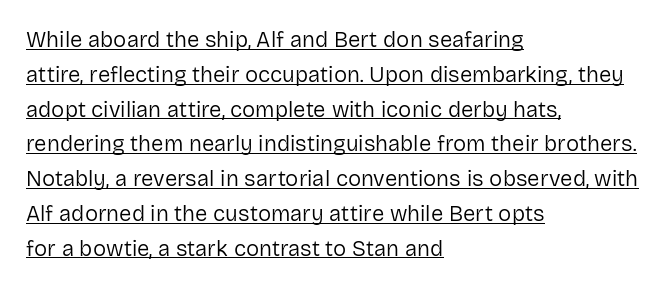
Casual observation: everything's shoved over to the left. No italicization has been applied; the sample stays upright. The block of text has a typical density, with ordinary space between rows. On a weight scale, this lands at 450 or below.
